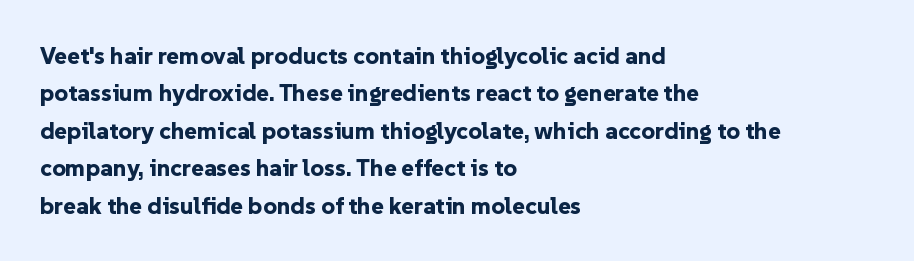
Underline: absent. Strokes here are thick enough to call this a true bold. This block has exactly the height ordinary leading produces. Standard letterfit; no display-style spreading of the glyphs. The lines are quadded left.
